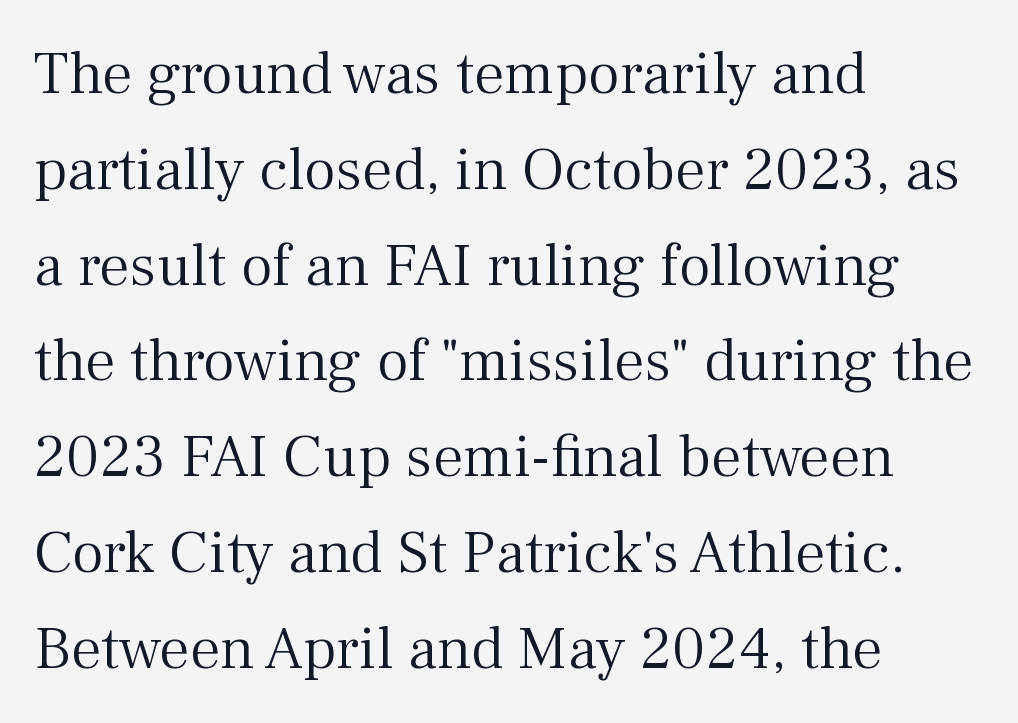
The image shows 61 px light serif type, upright; set left-aligned, normal line spacing (1.57x), normal letter spacing, not underlined; medium stroke contrast and a medium x-height.
